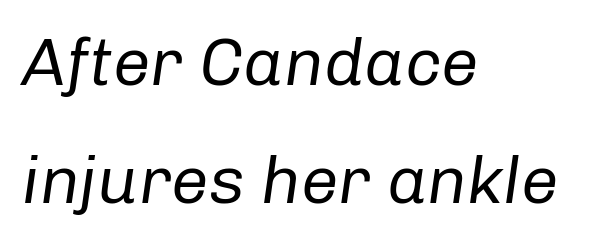
Compared with ordinary roman type, these characters are visibly tilted. These lines stack with their left ends in a neat column. Letters have the restrained weight of plain body copy at most. Beneath every word, the page is bare. Character widths vary here, with narrow letters taking less room than wide ones.
